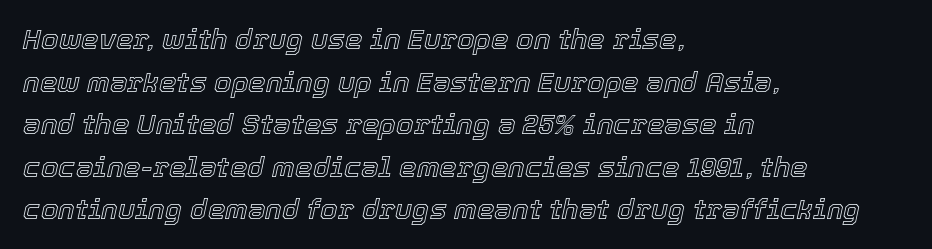
Q: Is the text italic (slanted)? A: Yes, it leans right by about 12 degrees.
Q: Is the text underlined? A: No.
Q: How is the paragraph aligned? A: Left-aligned.
Q: Is the spacing between letters normal or unusually wide? A: Normal.
Q: Is the spacing between lines tight, normal or loose? A: Normal.
Q: Width (condensed, normal, or wide)? A: Normal.
Q: x-height? A: Medium.
Q: Monospaced? A: No.
